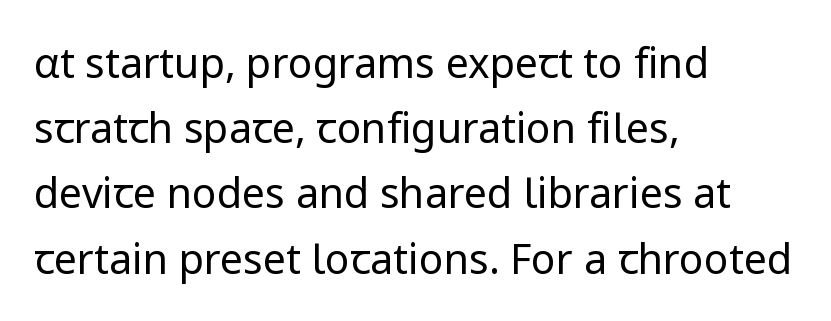
This sample uses an upright cut, with every glyph sitting square on the baseline. This sample uses plain, unmodified letter spacing. Each letter keeps its own natural width here, so spacing adapts to shape. The face used here is a sans, in the tradition of grotesques and geometrics.
